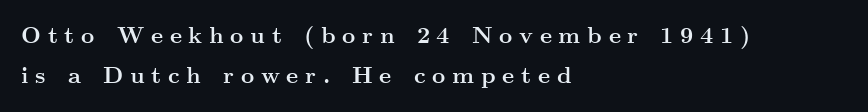
The image shows 23 px bold type, upright; set left-aligned, line spacing 1.73x, unusually wide letter spacing (+0.29 em), not underlined.
